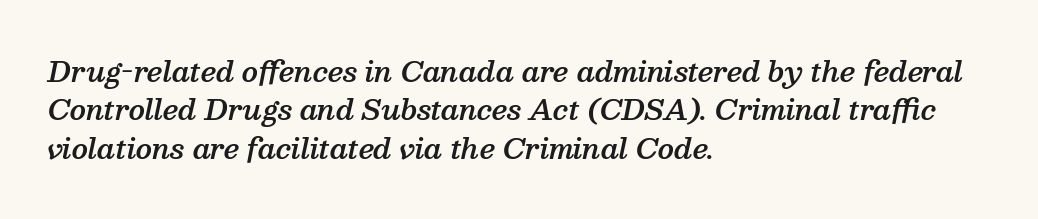
Q: Is the text bold? A: Semi-bold.
Q: Is the text italic (slanted)? A: Yes, it leans right by about 13 degrees.
Q: Is the text underlined? A: No.
Q: How is the paragraph aligned? A: Left-aligned.
Q: Is the spacing between letters normal or unusually wide? A: Normal.
Q: Is the spacing between lines tight, normal or loose? A: Normal.
